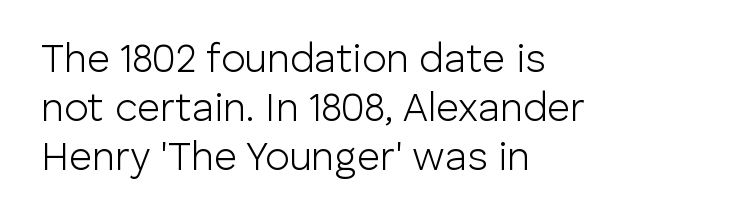
The image shows 40 px light sans-serif type, upright; set left-aligned, line spacing 1.23x, normal letter spacing, not underlined; low stroke contrast and a medium x-height.
